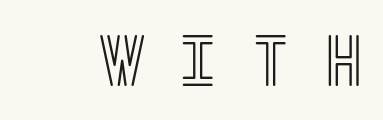
Q: Is the text italic (slanted)? A: No, it is upright.
Q: Is the text underlined? A: No.
Q: Is the spacing between letters normal or unusually wide? A: Unusually wide.
Q: Width (condensed, normal, or wide)? A: Condensed.
Q: x-height? A: Large.
